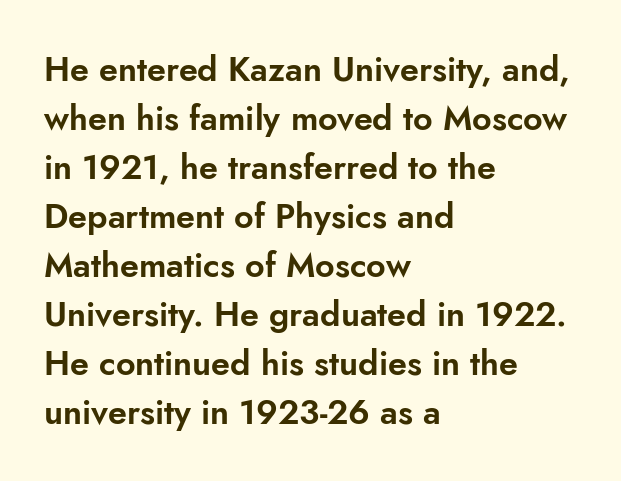
{"serif": "no", "italic": "no", "width": "normal", "stroke_contrast": "low", "x_height": "small", "monospaced": "no", "underline": "no", "align": "left", "line_spacing": "normal", "line_spacing_ratio": 1.44, "letter_spacing": "normal", "letter_spacing_em": 0.0, "glyph_px": 34}
